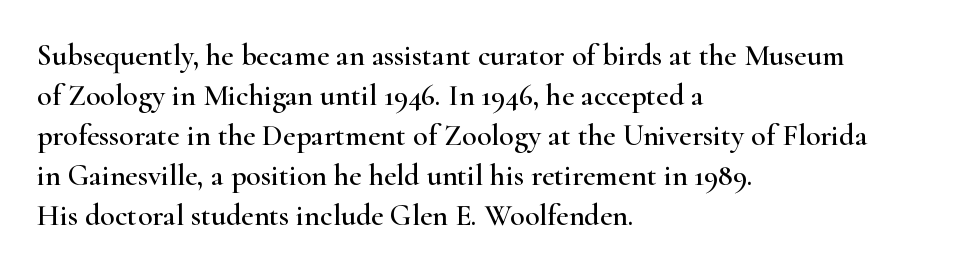
No word sits above an underline. Looks like regular typesetting: each glyph gets only the width it needs. The typesetter chose a ragged-right arrangement here. Nothing unusual about the tracking: characters are spaced as the font intends.
